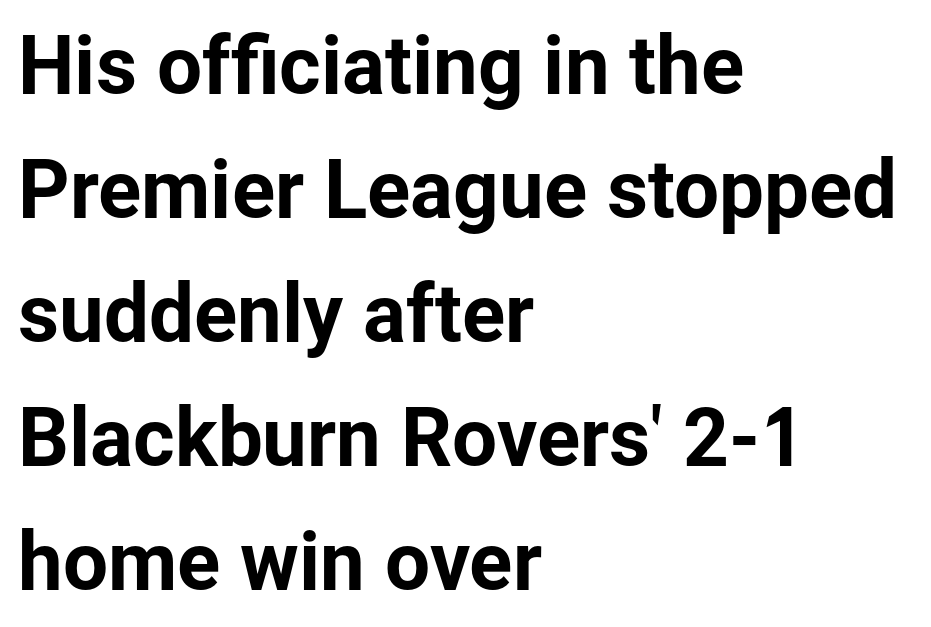
{"serif": "no", "italic": "no", "width": "normal", "stroke_contrast": "low", "x_height": "medium", "monospaced": "no", "underline": "no", "align": "left", "line_spacing": "normal", "line_spacing_ratio": 1.55, "letter_spacing": "normal", "letter_spacing_em": 0.0, "glyph_px": 80}
